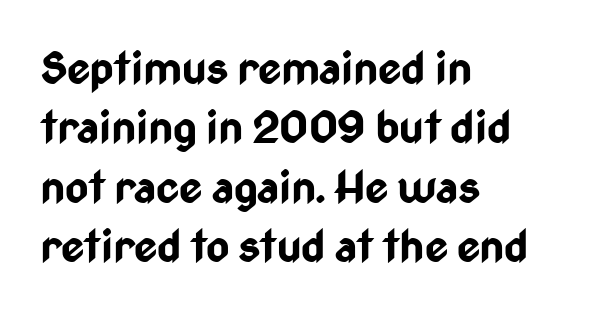
{"serif": "no", "italic": "no", "bold": "yes", "weight": "bold", "width": "condensed", "stroke_contrast": "low", "x_height": "medium", "monospaced": "no", "underline": "no", "align": "left", "line_spacing": "normal", "line_spacing_ratio": 1.32, "letter_spacing": "normal", "letter_spacing_em": 0.0, "glyph_px": 45}
